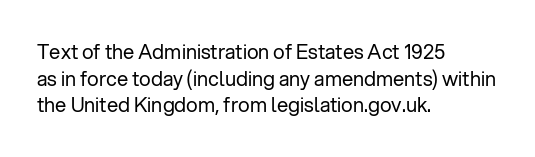
The image shows 20 px text type, upright; set left-aligned, normal line spacing (1.33x), normal letter spacing, not underlined.
